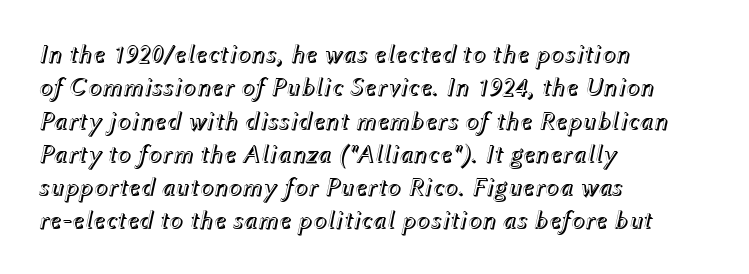
{"italic": "yes", "lean": "right", "slant_degrees": 12, "underline": "no", "align": "left", "line_spacing": "normal", "line_spacing_ratio": 1.28, "letter_spacing": "normal", "letter_spacing_em": 0.0, "glyph_px": 26}
